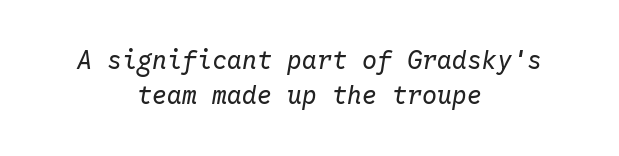
The image shows 25 px text type, italic (leaning right); set centered, normal line spacing (1.4x), normal letter spacing, not underlined.
